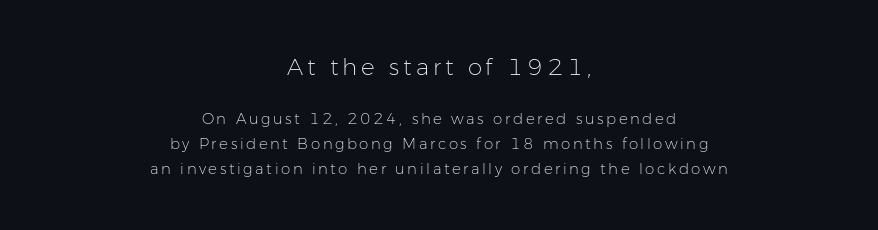
Q: Is the text bold? A: No.
Q: Is the text italic (slanted)? A: No, it is upright.
Q: Is the text underlined? A: No.
Q: How is the paragraph aligned? A: Centered.
Q: Is the spacing between lines tight, normal or loose? A: Normal.
Q: Which block of text is set in a larger size, the first (top) or the second (bottom)? A: The first (top) one.
